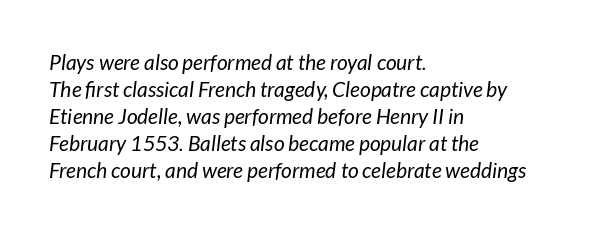
The image shows 21 px text type, italic (leaning right); set left-aligned, normal line spacing (1.29x), normal letter spacing, not underlined.
